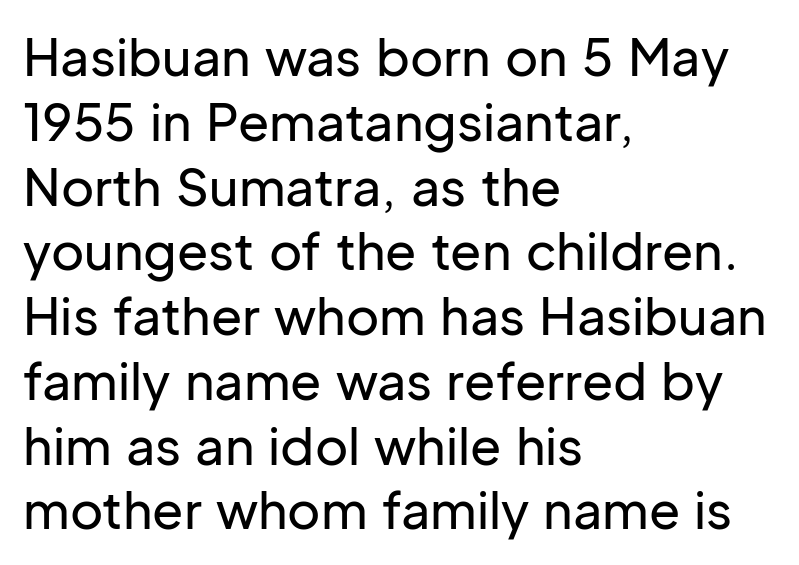
The passage shown has conventional tracking throughout. A typesetter would mark this as roman, not italic. No word sits above an underline. Unlike a traditional serif, this face leaves its strokes unadorned. Typeset ragged right — the left edge is the straight one.
